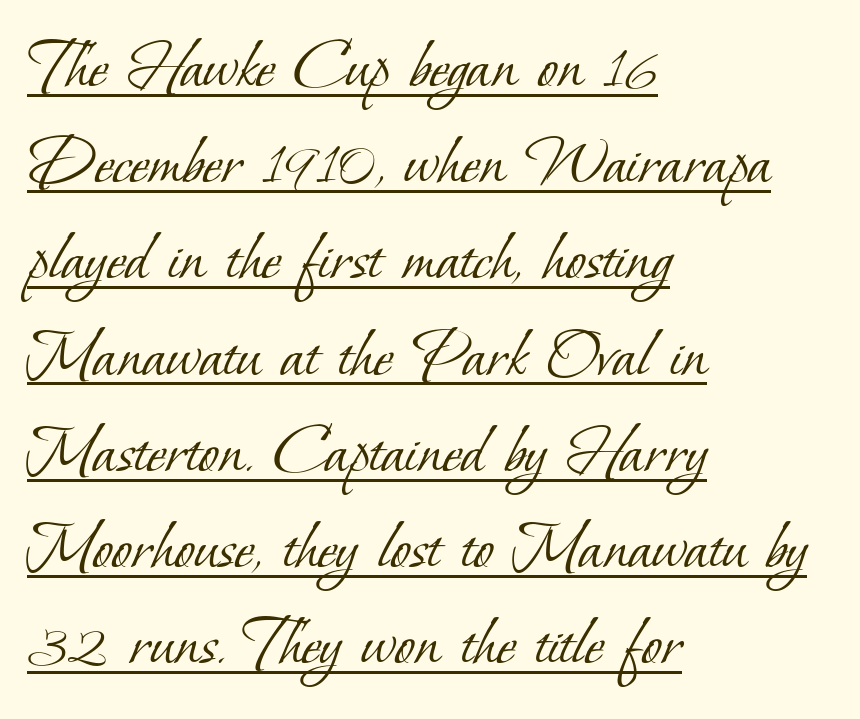
{"serif": "yes", "bold": "no", "weight": "light", "width": "normal", "stroke_contrast": "low", "x_height": "small", "monospaced": "no", "underline": "yes", "align": "left", "line_spacing": "normal", "line_spacing_ratio": 1.3, "letter_spacing": "normal", "letter_spacing_em": 0.0, "glyph_px": 74}
